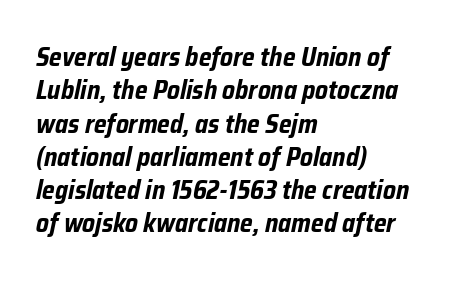
Horizontal alignment here is leftward, the default for most running prose. The letters are bold, with thick, heavy strokes. This sample keeps an unexceptional amount of space between lines. Words float on clear page, feet unadorned. The text carries the slant typical of an italic or oblique font. The passage shown has conventional tracking throughout.
